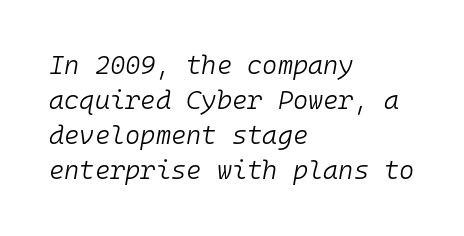
On a weight scale, this lands at 450 or below. Words appear dense and cohesive because spacing is normal. If you measured baseline to baseline, you'd find a middling distance. The strip under each line holds only bare page.
